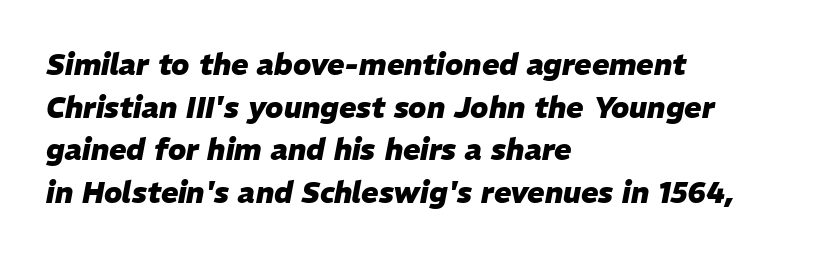
Q: Is the text bold? A: Yes.
Q: Is the text italic (slanted)? A: Yes, it leans right by about 11 degrees.
Q: Is the text underlined? A: No.
Q: How is the paragraph aligned? A: Left-aligned.
Q: Is the spacing between letters normal or unusually wide? A: Normal.
Q: Is the spacing between lines tight, normal or loose? A: Normal.
Q: Width (condensed, normal, or wide)? A: Normal.
Q: Stroke contrast? A: Low.
Q: x-height? A: Medium.
Q: Monospaced? A: No.
